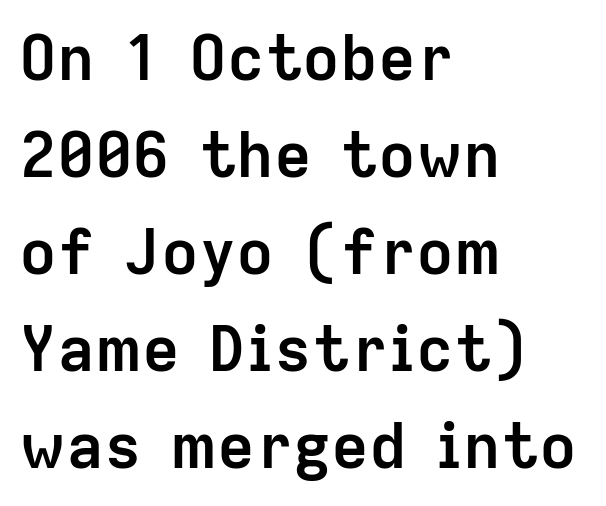
Q: Is the text bold? A: Yes.
Q: Is the text italic (slanted)? A: No, it is upright.
Q: Is the typeface a serif or a sans-serif typeface? A: Sans-serif.
Q: Is the text underlined? A: No.
Q: How is the paragraph aligned? A: Left-aligned.
Q: Is the spacing between letters normal or unusually wide? A: Normal.
Q: Is the spacing between lines tight, normal or loose? A: Normal.
Q: Width (condensed, normal, or wide)? A: Normal.
Q: Stroke contrast? A: Low.
Q: x-height? A: Medium.
Q: Monospaced? A: No.
